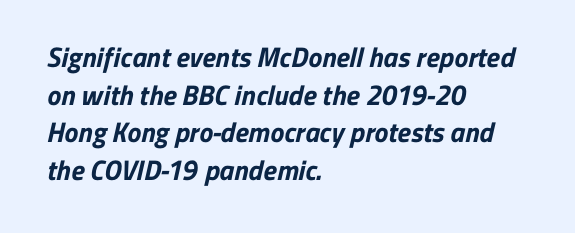
Spacing verdict: proportional, widths tailored to each character. Successive baselines arrive at the customary interval. The typeface chosen for these lines omits serifs. The typesetter chose a ragged-right arrangement here. Clear beneath every line of the passage. Plenty of ink on the page — the face is bold.
